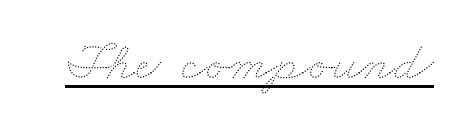
Do the characters align in a grid? No, the font is proportional. A quiet, ordinary-to-light weight characterises the typeface. This rendering leaves character spacing at its baseline value. You can see a thin bar hugging the bottom of the glyphs.
